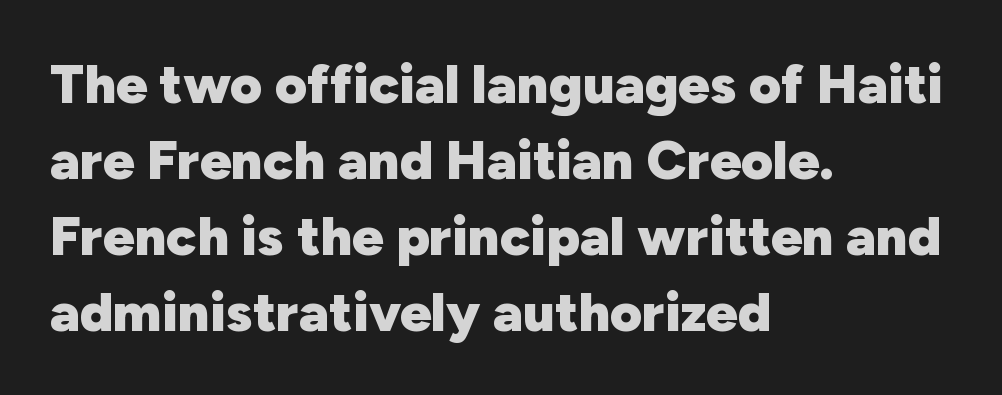
Summary of vertical rhythm: regular, with standard interline spacing. A roman cut, with each character standing at attention. Nobody drew a line under any word here. Think of a printed novel: that variable character pitch is what you see here. Serif or sans? Sans — the stroke terminals are bare.
